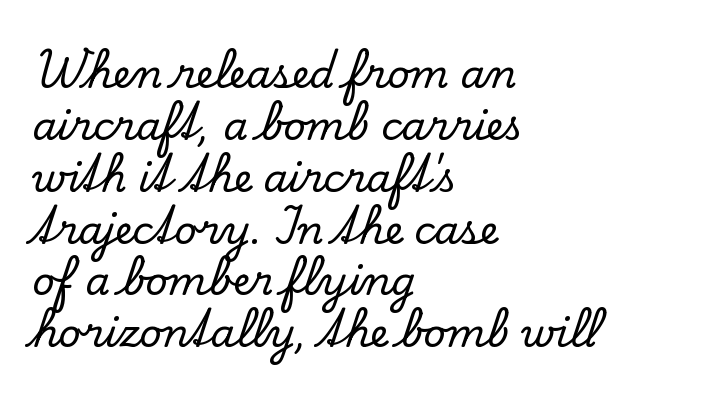
{"serif": "yes", "width": "normal", "stroke_contrast": "low", "x_height": "small", "monospaced": "no", "underline": "no", "align": "left", "line_spacing": "normal", "line_spacing_ratio": 1.33, "letter_spacing": "normal", "letter_spacing_em": 0.0, "glyph_px": 39}
